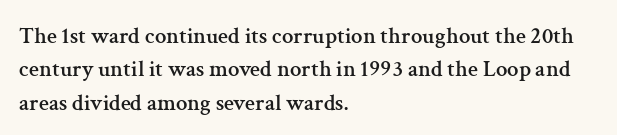
The rendering uses a moderate line-height, typical for paragraphs. These lines were composed using upright roman letters. The gaps between neighbouring characters are ordinary and unremarkable. Has an underline been added? It has not. Line starts are locked; line ends wander.
